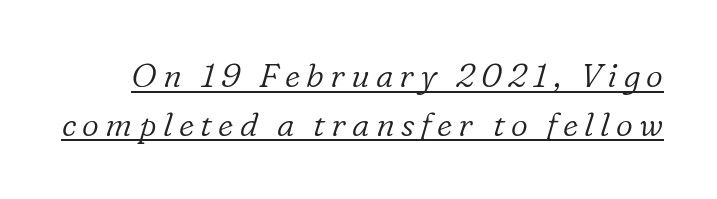
The image shows 33 px light serif type, italic (leaning right); set normal line spacing (1.47x), underlined; low stroke contrast and a medium x-height.
